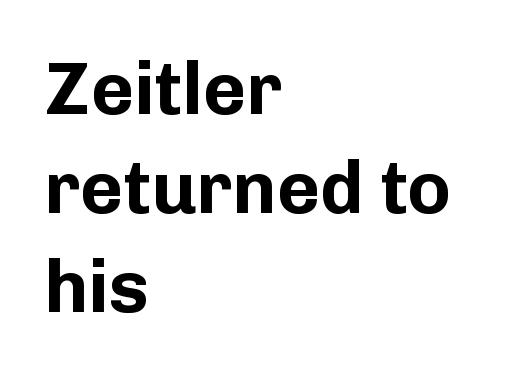
{"serif": "no", "italic": "no", "bold": "yes", "weight": "bold", "width": "normal", "stroke_contrast": "low", "x_height": "medium", "monospaced": "no", "underline": "no", "align": "left", "line_spacing": "normal", "line_spacing_ratio": 1.34, "letter_spacing": "normal", "letter_spacing_em": 0.0, "glyph_px": 74}
